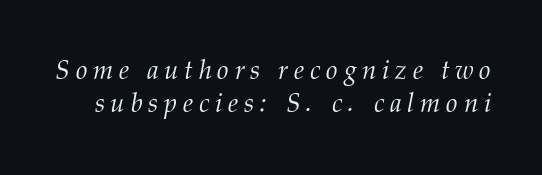
This rendering widens character spacing well past its baseline value. If you measured baseline to baseline, you'd find a middling distance. Any mark beneath the type? The region is blank. Yep, that's italic — everything's leaning. Compared with a typical body face, this is equally light or lighter still.
